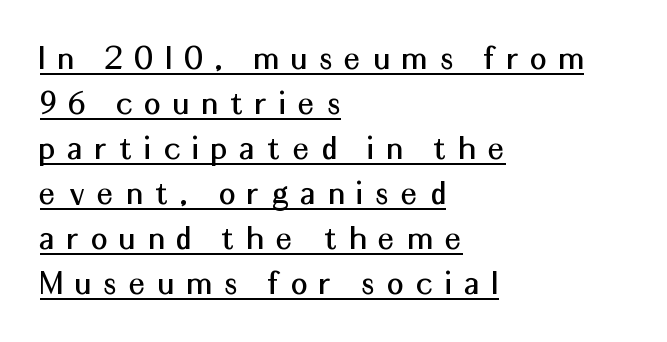
{"serif": "no", "italic": "no", "width": "normal", "stroke_contrast": "medium", "x_height": "medium", "monospaced": "no", "underline": "yes", "align": "left", "line_spacing": "normal", "line_spacing_ratio": 1.25, "letter_spacing": "wide", "letter_spacing_em": 0.36, "glyph_px": 36}
